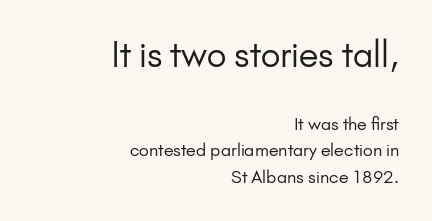
Q: Is the text bold? A: No.
Q: Is the text italic (slanted)? A: No, it is upright.
Q: Is the typeface a serif or a sans-serif typeface? A: Sans-serif.
Q: Is the text underlined? A: No.
Q: How is the paragraph aligned? A: Right-aligned.
Q: Is the spacing between letters normal or unusually wide? A: Normal.
Q: Is the spacing between lines tight, normal or loose? A: Normal.
Q: Which block of text is set in a larger size, the first (top) or the second (bottom)? A: The first (top) one.
Q: Width (condensed, normal, or wide)? A: Normal.
Q: Stroke contrast? A: Low.
Q: x-height? A: Small.
Q: Monospaced? A: No.
